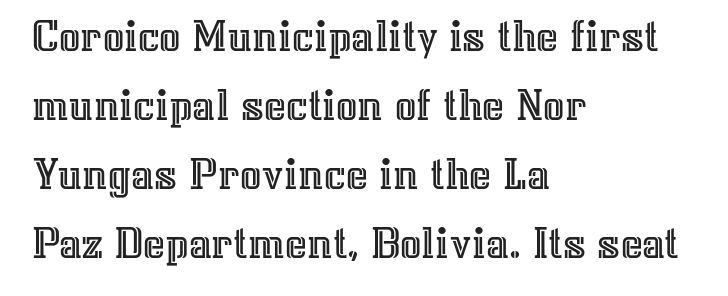
Successive baselines arrive at the customary interval. Style check: upright. The setting favours the left margin, as ordinary paragraphs usually do. This rendering features lettering with no underline. Nothing unusual about the tracking: characters are spaced as the font intends.
